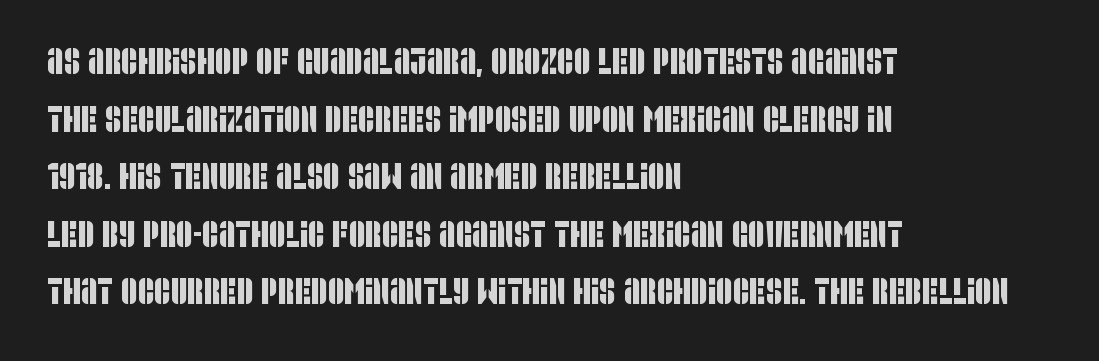
Q: Is the typeface a serif or a sans-serif typeface? A: Sans-serif.
Q: Is the text underlined? A: No.
Q: How is the paragraph aligned? A: Left-aligned.
Q: Is the spacing between letters normal or unusually wide? A: Normal.
Q: Is the spacing between lines tight, normal or loose? A: Normal.
Q: Width (condensed, normal, or wide)? A: Condensed.
Q: Stroke contrast? A: Low.
Q: x-height? A: Large.
Q: Monospaced? A: No.
